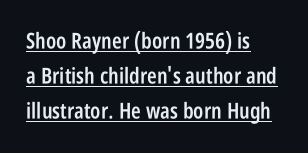
Q: Is the text bold? A: Semi-bold.
Q: Is the text italic (slanted)? A: No, it is upright.
Q: Is the text underlined? A: Yes.
Q: How is the paragraph aligned? A: Left-aligned.
Q: Is the spacing between letters normal or unusually wide? A: Normal.
Q: Is the spacing between lines tight, normal or loose? A: Normal.
